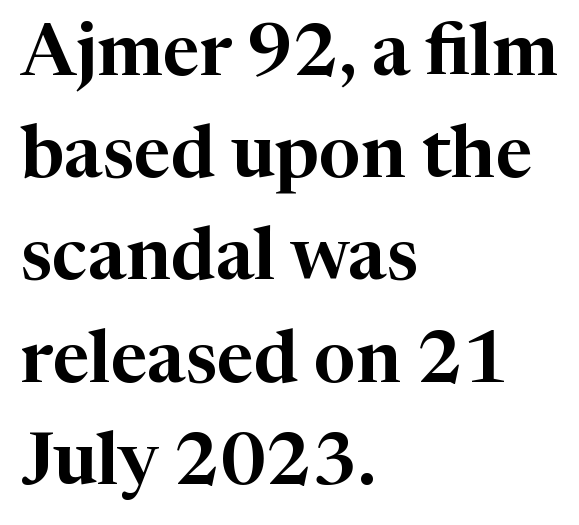
A typesetter would call this proportional, since set widths differ per character. Notice how the passage keeps a crisp vertical edge on the left only. Short note: letters normally spaced. Upright lettering throughout. The passage shown is not underscored anywhere.
